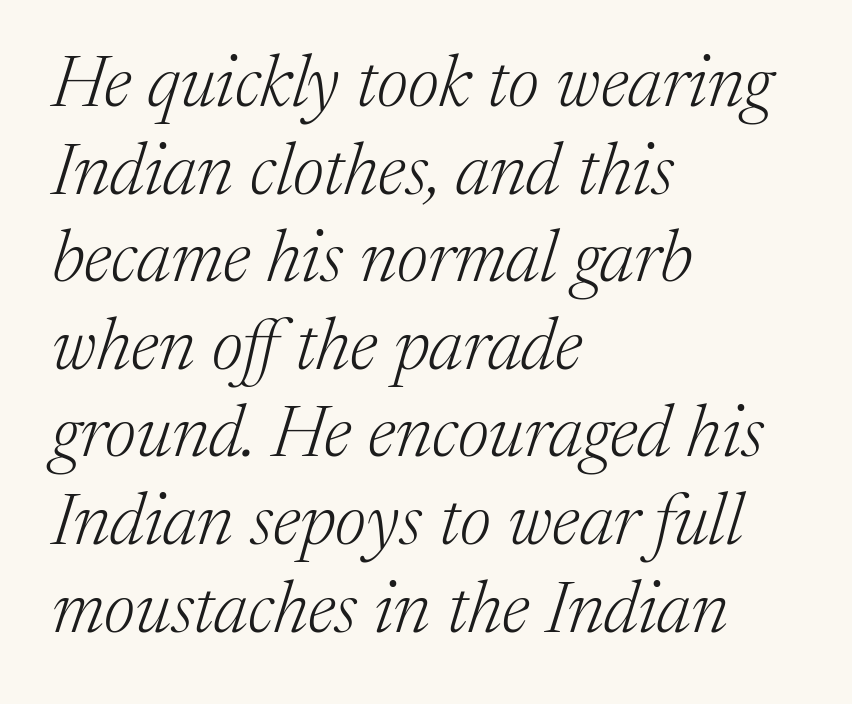
{"serif": "yes", "italic": "yes", "lean": "right", "slant_degrees": 17, "bold": "no", "weight": "light", "width": "normal", "stroke_contrast": "medium", "x_height": "medium", "monospaced": "no", "underline": "no", "align": "left", "line_spacing_ratio": 1.2, "letter_spacing": "normal", "letter_spacing_em": 0.0, "glyph_px": 73}
